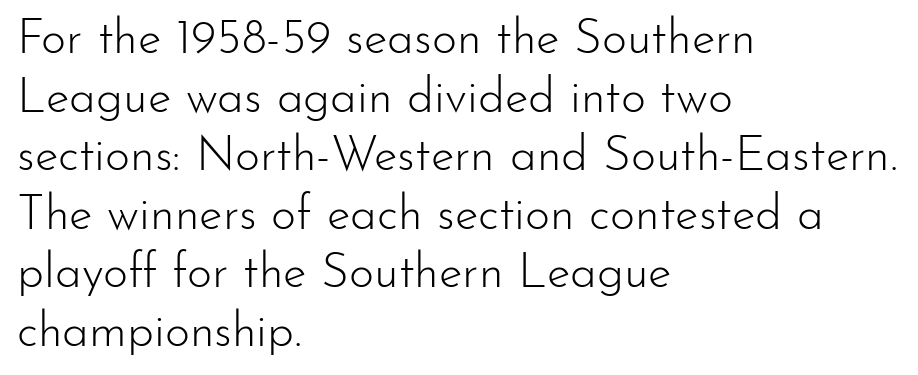
Q: Is the text bold? A: No.
Q: Is the text italic (slanted)? A: No, it is upright.
Q: Is the typeface a serif or a sans-serif typeface? A: Sans-serif.
Q: Is the text underlined? A: No.
Q: How is the paragraph aligned? A: Left-aligned.
Q: Is the spacing between letters normal or unusually wide? A: Normal.
Q: Width (condensed, normal, or wide)? A: Normal.
Q: Stroke contrast? A: Low.
Q: x-height? A: Small.
Q: Monospaced? A: No.
